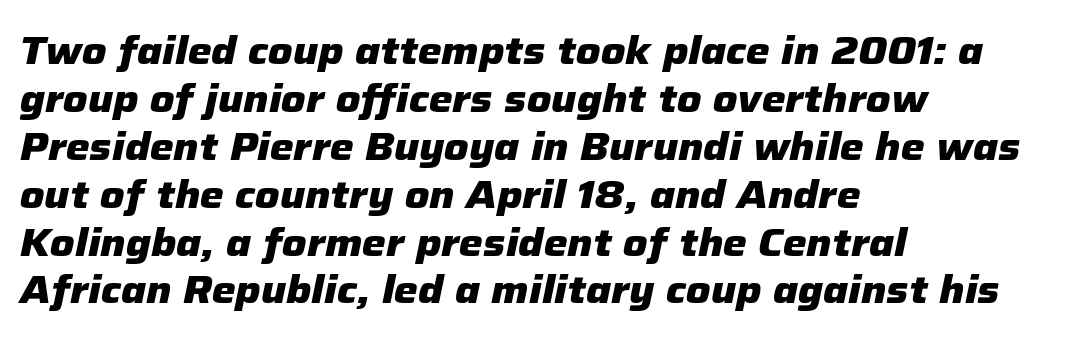
Letters rest on an invisible, unmarked baseline. Would a proofreader flag this as italicized? Yes. This block has exactly the height ordinary leading produces. What stands out about the letter spacing? Nothing — it is the standard amount. The letters advance in unequal steps, a hallmark of proportional type.
